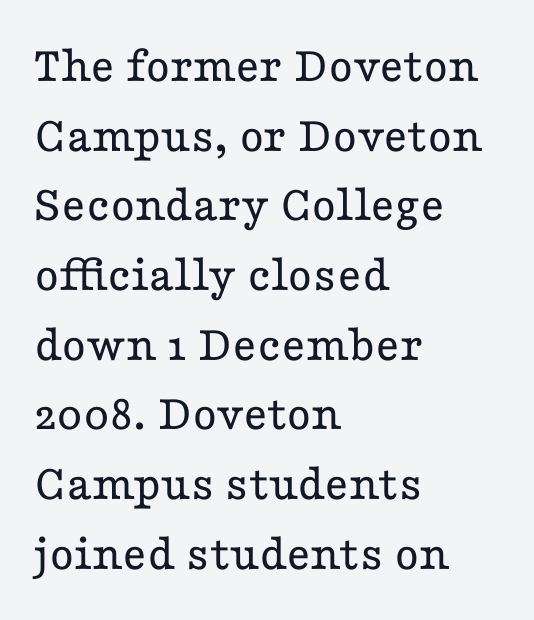
{"serif": "yes", "italic": "no", "bold": "no", "weight": "regular", "width": "wide", "stroke_contrast": "low", "x_height": "medium", "monospaced": "no", "underline": "no", "align": "left", "line_spacing": "normal", "line_spacing_ratio": 1.34, "letter_spacing": "normal", "letter_spacing_em": 0.0, "glyph_px": 52}
